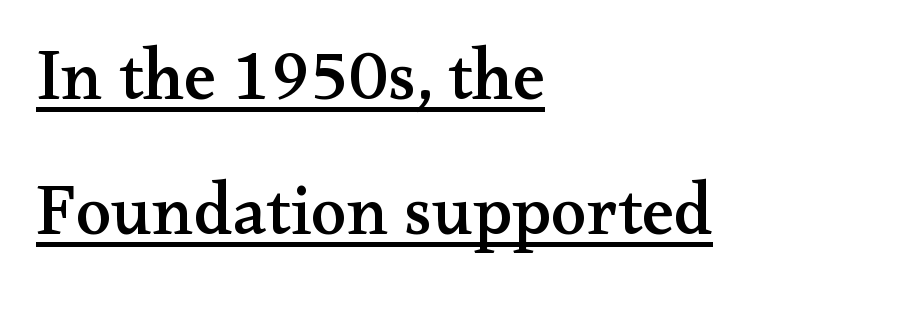
Q: Is the text italic (slanted)? A: No, it is upright.
Q: Is the typeface a serif or a sans-serif typeface? A: Serif.
Q: Is the text underlined? A: Yes.
Q: How is the paragraph aligned? A: Left-aligned.
Q: Is the spacing between letters normal or unusually wide? A: Normal.
Q: Width (condensed, normal, or wide)? A: Wide.
Q: Stroke contrast? A: Medium.
Q: x-height? A: Small.
Q: Monospaced? A: No.
